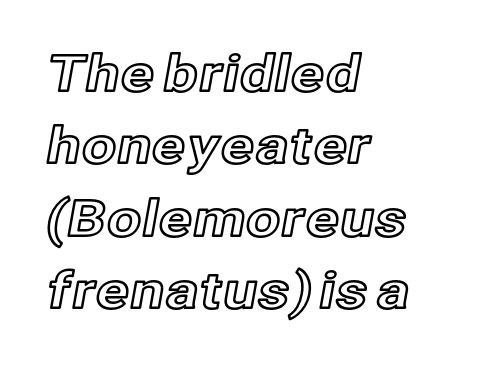
The image shows 50 px text type; set left-aligned, normal line spacing (1.45x), normal letter spacing, not underlined; a medium x-height.
